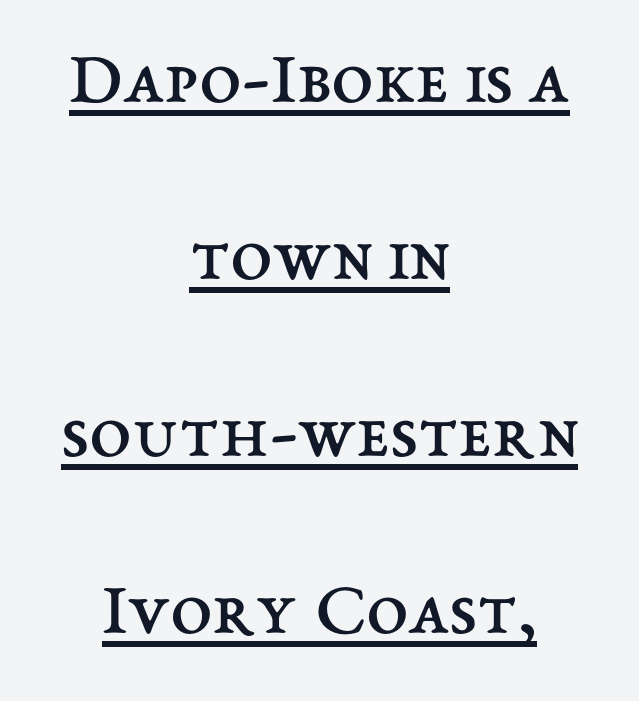
{"italic": "no", "bold": "no", "weight": "regular", "width": "normal", "stroke_contrast": "medium", "x_height": "medium", "monospaced": "no", "underline": "yes", "align": "center", "line_spacing": "loose", "line_spacing_ratio": 2.33, "letter_spacing": "normal", "letter_spacing_em": 0.0, "glyph_px": 76}
